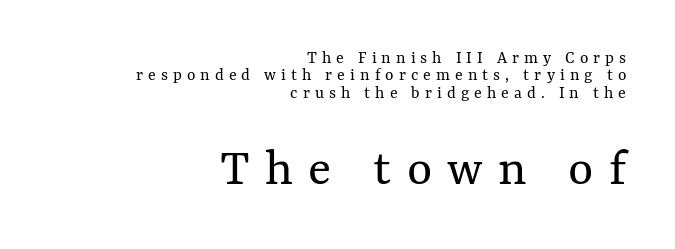
What stands out about the letter spacing? Its width — letters are far apart. One-word summary of the alignment: right. The type sits square on the baseline with zero lean. The composition opens small and finishes big. Honestly, the rows look squashed on top of each other. On a weight scale, this lands at 450 or below.
